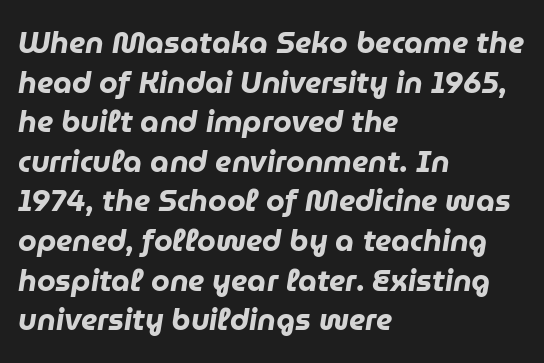
{"italic": "yes", "lean": "right", "slant_degrees": 9, "bold": "yes", "weight": "heavy", "width": "normal", "stroke_contrast": "low", "x_height": "medium", "monospaced": "no", "underline": "no", "align": "left", "line_spacing": "normal", "line_spacing_ratio": 1.32, "letter_spacing": "normal", "letter_spacing_em": 0.0, "glyph_px": 30}
